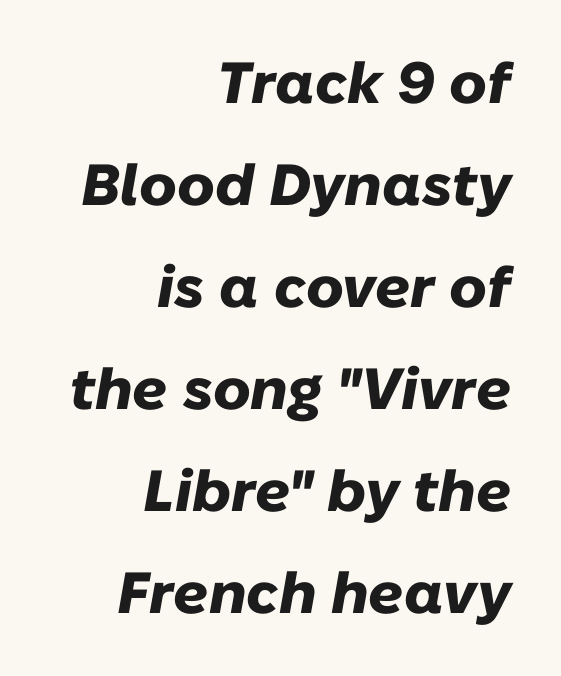
The image shows 58 px heavy type, italic (leaning right); set right-aligned, line spacing 1.76x, normal letter spacing, not underlined; low stroke contrast and a medium x-height.
